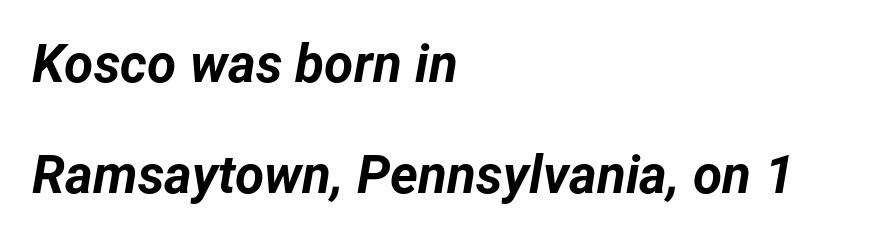
Q: Is the text bold? A: Yes.
Q: Is the text italic (slanted)? A: Yes, it leans right by about 12 degrees.
Q: Is the text underlined? A: No.
Q: How is the paragraph aligned? A: Left-aligned.
Q: Is the spacing between letters normal or unusually wide? A: Normal.
Q: Is the spacing between lines tight, normal or loose? A: Loose.
Q: Width (condensed, normal, or wide)? A: Normal.
Q: Stroke contrast? A: Low.
Q: x-height? A: Medium.
Q: Monospaced? A: No.
